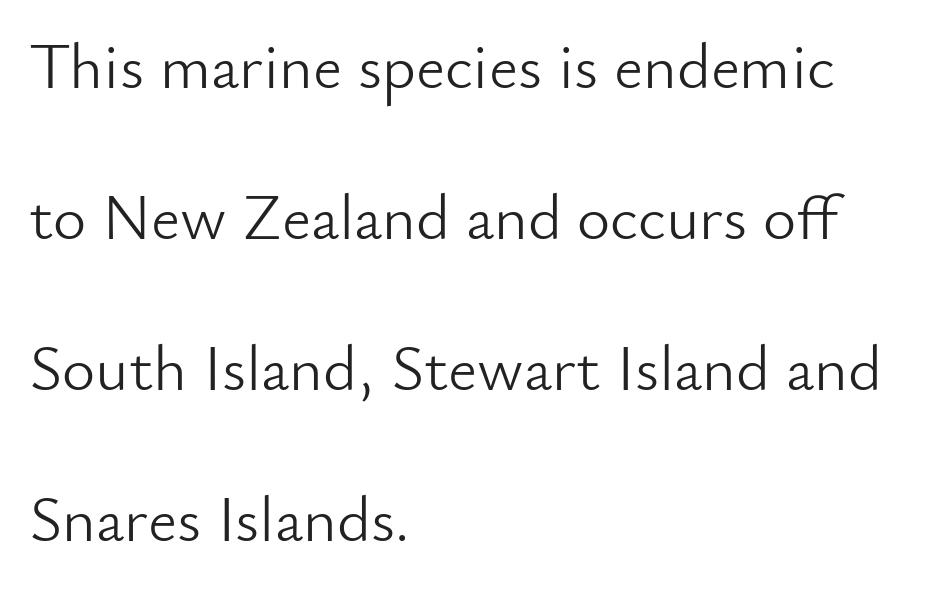
{"serif": "no", "italic": "no", "bold": "no", "weight": "light", "width": "normal", "stroke_contrast": "low", "x_height": "small", "monospaced": "no", "underline": "no", "align": "left", "line_spacing": "loose", "line_spacing_ratio": 2.36, "letter_spacing": "normal", "letter_spacing_em": 0.0, "glyph_px": 64}
